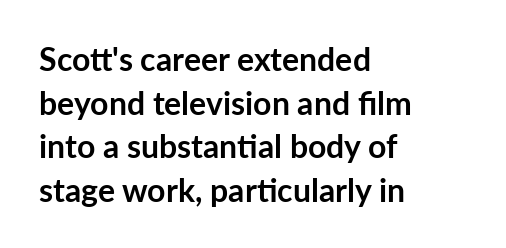
{"serif": "no", "italic": "no", "bold": "yes", "weight": "semibold", "width": "normal", "stroke_contrast": "low", "x_height": "medium", "monospaced": "no", "underline": "no", "align": "left", "line_spacing": "normal", "line_spacing_ratio": 1.36, "letter_spacing": "normal", "letter_spacing_em": 0.0, "glyph_px": 32}
